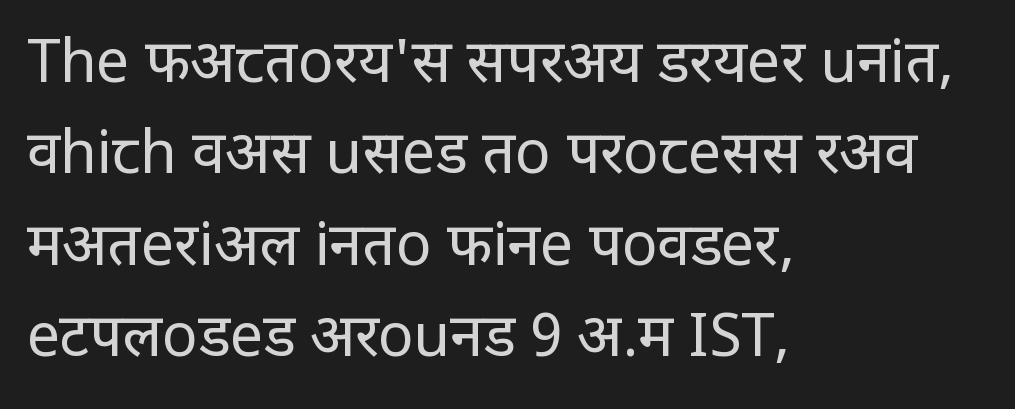
{"serif": "no", "italic": "no", "bold": "no", "weight": "regular", "width": "condensed", "stroke_contrast": "low", "x_height": "large", "monospaced": "no", "underline": "no", "align": "left", "line_spacing": "normal", "line_spacing_ratio": 1.55, "letter_spacing": "normal", "letter_spacing_em": 0.0, "glyph_px": 59}
